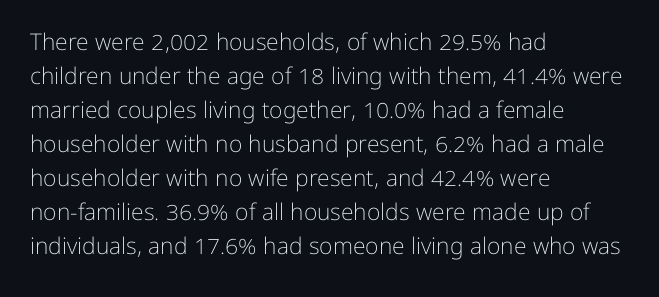
Q: Is the text bold? A: No.
Q: Is the text italic (slanted)? A: No, it is upright.
Q: Is the text underlined? A: No.
Q: How is the paragraph aligned? A: Left-aligned.
Q: Is the spacing between letters normal or unusually wide? A: Normal.
Q: Is the spacing between lines tight, normal or loose? A: Normal.
